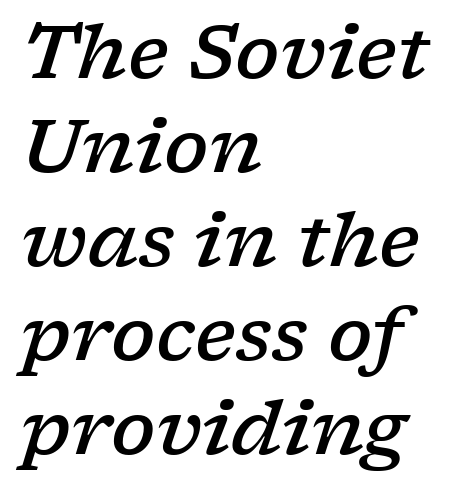
You can tell it's italic because the verticals aren't actually vertical. Horizontal alignment here is leftward, the default for most running prose. Semibold letterforms, between regular and bold. Only glyphs here, with clear space below each row. You could not count columns in this text — the font is proportionally spaced. These lines keep a tight, regular rhythm from letter to letter.
